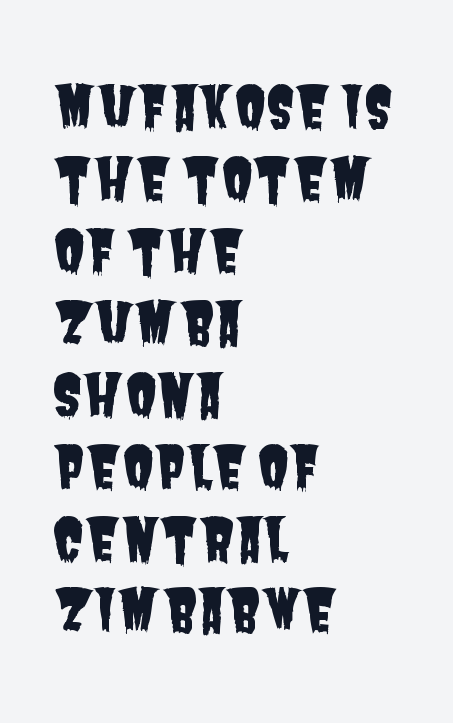
Compared with a centered layout, this one pins lines to the left instead. Varying glyph widths throughout — classic text-font behaviour. A clean baseline with only descenders dipping below it. The letterforms sit shoulder to shoulder at normal distance. The characters display no serif detailing; their extremities are plain.
